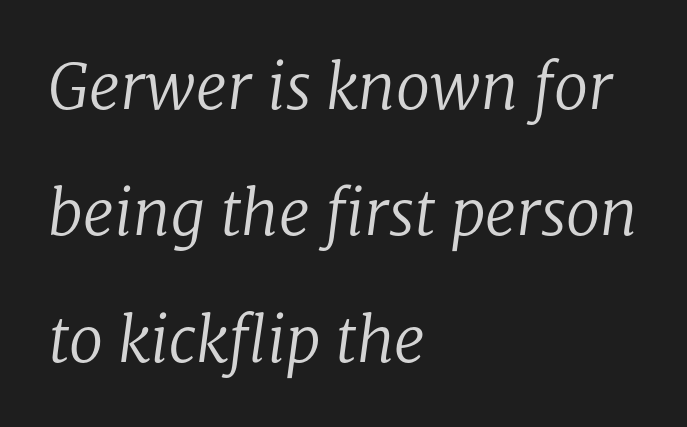
The image shows 62 px regular-weight serif type, italic (leaning right); set left-aligned, loose line spacing (2.04x), normal letter spacing, not underlined; low stroke contrast and a medium x-height.
